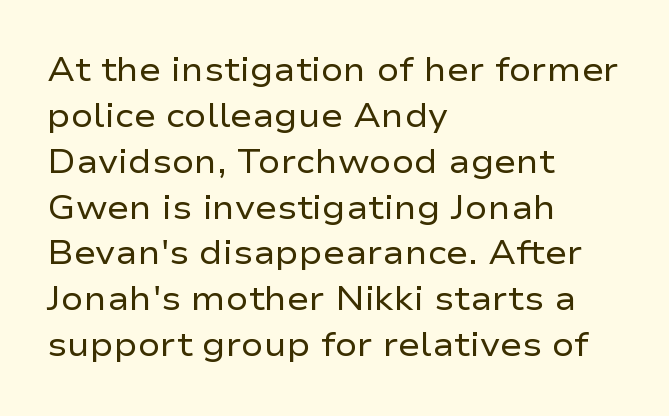
Q: Is the text bold? A: No.
Q: Is the text italic (slanted)? A: No, it is upright.
Q: Is the typeface a serif or a sans-serif typeface? A: Sans-serif.
Q: Is the text underlined? A: No.
Q: How is the paragraph aligned? A: Left-aligned.
Q: Is the spacing between letters normal or unusually wide? A: Normal.
Q: Is the spacing between lines tight, normal or loose? A: Normal.
Q: Width (condensed, normal, or wide)? A: Wide.
Q: Stroke contrast? A: Low.
Q: x-height? A: Medium.
Q: Monospaced? A: No.
